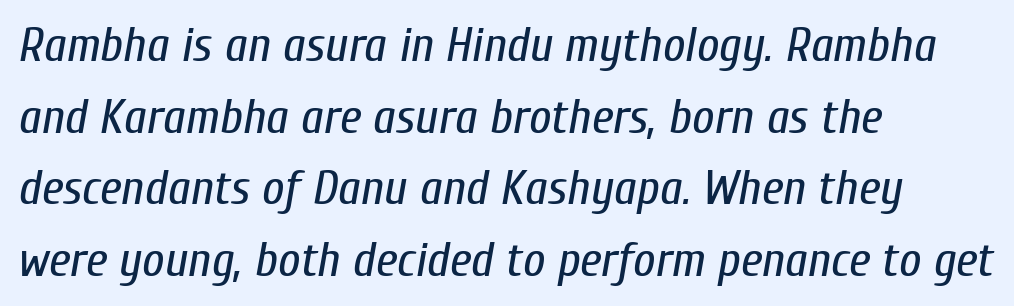
Q: Is the text bold? A: No.
Q: Is the text italic (slanted)? A: Yes, it leans right by about 10 degrees.
Q: Is the text underlined? A: No.
Q: How is the paragraph aligned? A: Left-aligned.
Q: Is the spacing between letters normal or unusually wide? A: Normal.
Q: Is the spacing between lines tight, normal or loose? A: Normal.
Q: Width (condensed, normal, or wide)? A: Condensed.
Q: Stroke contrast? A: Low.
Q: x-height? A: Medium.
Q: Monospaced? A: No.
